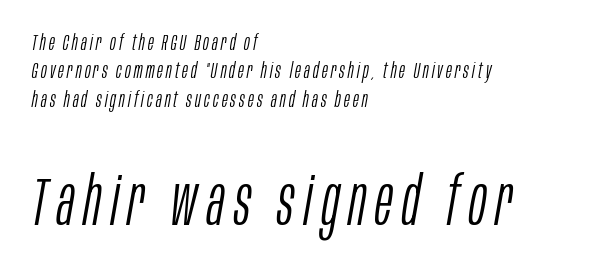
Here the designer chose a conventional face with non-uniform glyph widths. One glance says typical: line gaps are just what's usual. The gap between lines stays unmarked. In terms of posture, this sample is oblique.
